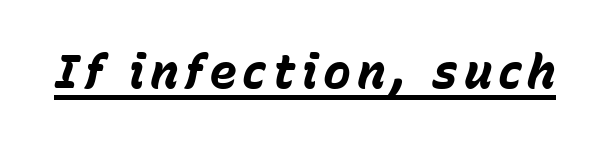
The image shows 47 px bold type, italic (leaning right); set underlined; low stroke contrast and a medium x-height.
